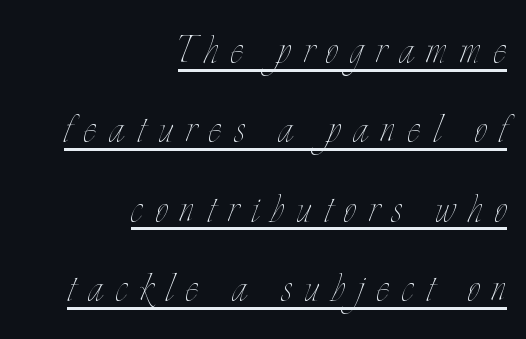
The image shows 49 px thin, condensed type; set right-aligned, normal line spacing (1.62x), unusually wide letter spacing (+0.26 em), underlined; low stroke contrast and a small x-height.
